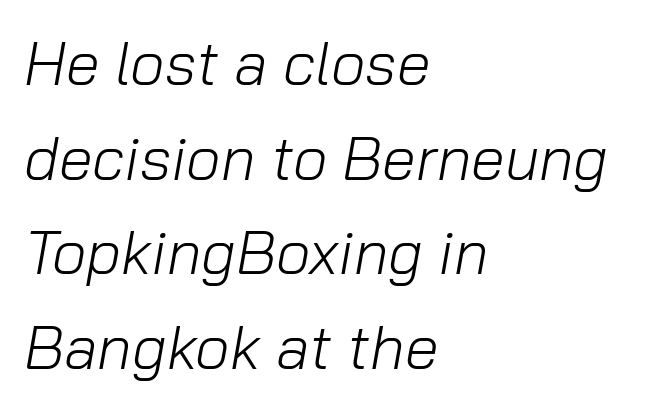
{"italic": "yes", "lean": "right", "slant_degrees": 10, "bold": "no", "weight": "light", "width": "normal", "stroke_contrast": "low", "x_height": "medium", "monospaced": "no", "underline": "no", "align": "left", "line_spacing": "normal", "line_spacing_ratio": 1.55, "letter_spacing": "normal", "letter_spacing_em": 0.0, "glyph_px": 61}
